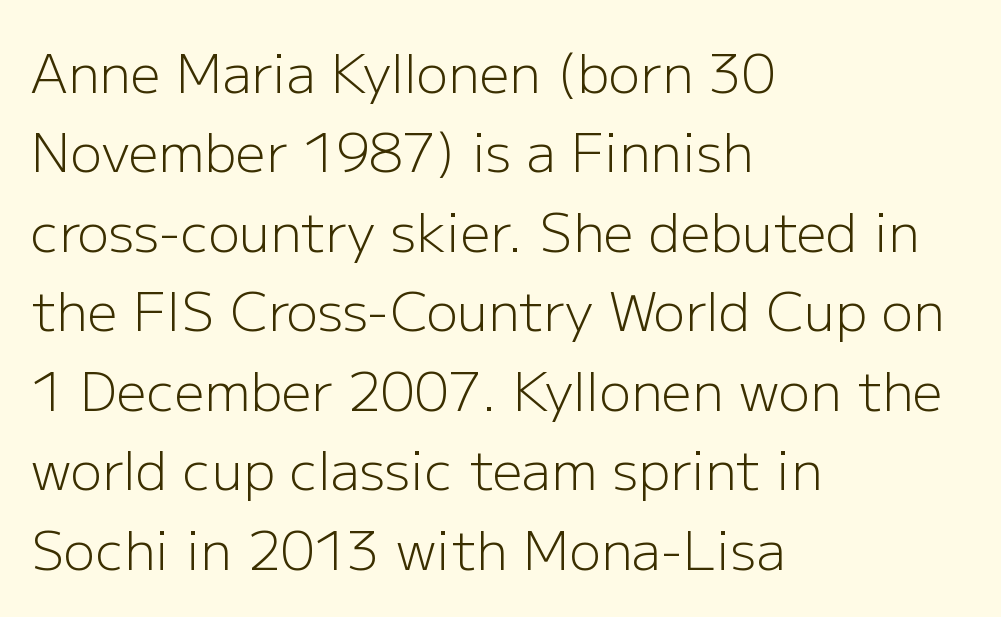
Rule under the text: the space is simply empty. Heft: none added — not bold. Spacing verdict: proportional, widths tailored to each character. This sample is left-justified, so line endings fall wherever the words run out. The tracking reads as untouched default to a designer's eye.
